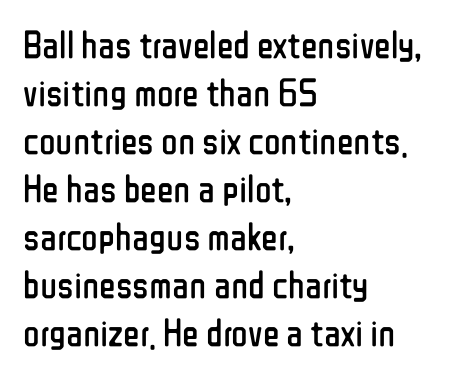
The type is set solid horizontally, with unmodified tracking. A classic flush-left, rag-right setting is used for this passage. The rendering uses natural spacing where letterforms have individual widths. The weight would be labelled regular, book, light, or lighter still. The characters display no serif detailing; their extremities are plain.
